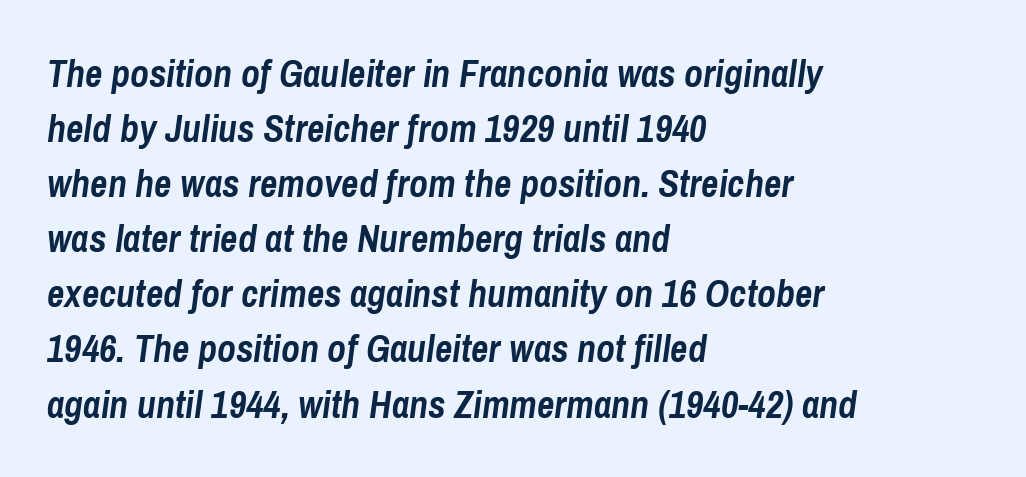
The image shows 38 px semibold, condensed type, italic (leaning right); set left-aligned, normal line spacing (1.45x), normal letter spacing, not underlined; low stroke contrast and a medium x-height.
